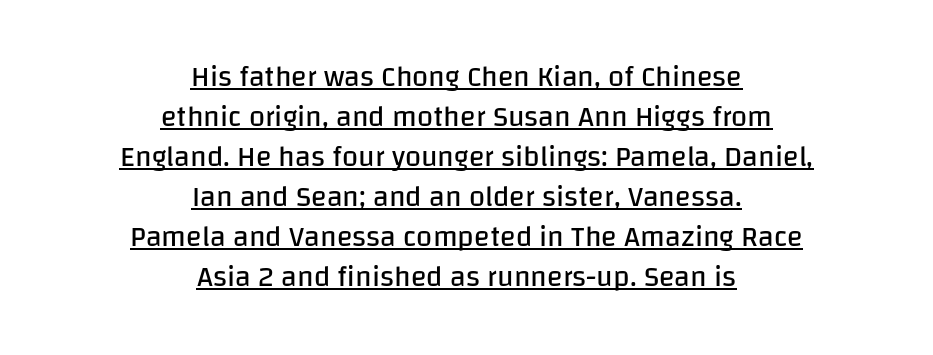
Q: Is the text bold? A: No.
Q: Is the text italic (slanted)? A: No, it is upright.
Q: Is the typeface a serif or a sans-serif typeface? A: Sans-serif.
Q: Is the text underlined? A: Yes.
Q: How is the paragraph aligned? A: Centered.
Q: Is the spacing between letters normal or unusually wide? A: Normal.
Q: Is the spacing between lines tight, normal or loose? A: Normal.
Q: Width (condensed, normal, or wide)? A: Normal.
Q: Stroke contrast? A: Low.
Q: x-height? A: Large.
Q: Monospaced? A: No.
